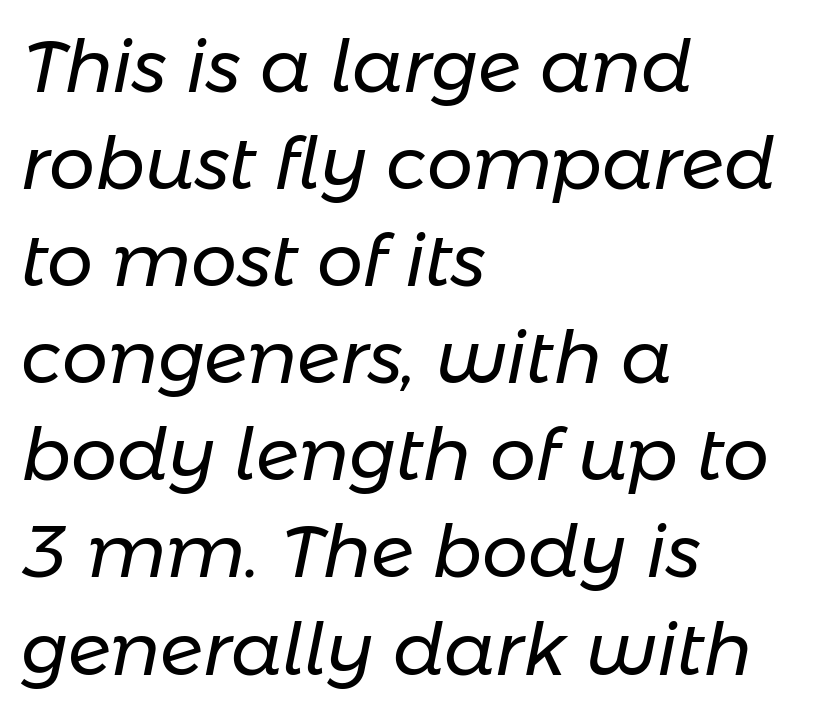
Q: Is the text bold? A: No.
Q: Is the text italic (slanted)? A: Yes, it leans right by about 11 degrees.
Q: Is the text underlined? A: No.
Q: How is the paragraph aligned? A: Left-aligned.
Q: Is the spacing between letters normal or unusually wide? A: Normal.
Q: Is the spacing between lines tight, normal or loose? A: Normal.
Q: Width (condensed, normal, or wide)? A: Normal.
Q: Stroke contrast? A: Low.
Q: x-height? A: Medium.
Q: Monospaced? A: No.
